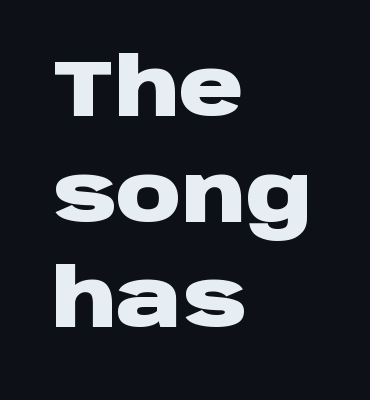
{"serif": "no", "italic": "no", "bold": "yes", "weight": "heavy", "width": "wide", "stroke_contrast": "low", "x_height": "large", "monospaced": "no", "underline": "no", "align": "left", "line_spacing": "normal", "line_spacing_ratio": 1.32, "letter_spacing": "normal", "letter_spacing_em": 0.0, "glyph_px": 80}
